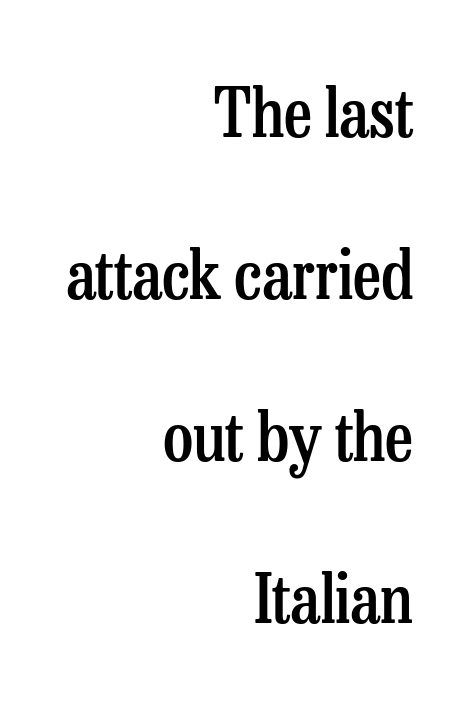
{"serif": "yes", "italic": "no", "bold": "semi", "weight": "semibold", "width": "condensed", "stroke_contrast": "low", "x_height": "medium", "monospaced": "no", "underline": "no", "align": "right", "line_spacing": "loose", "line_spacing_ratio": 2.38, "letter_spacing": "normal", "letter_spacing_em": 0.0, "glyph_px": 68}
